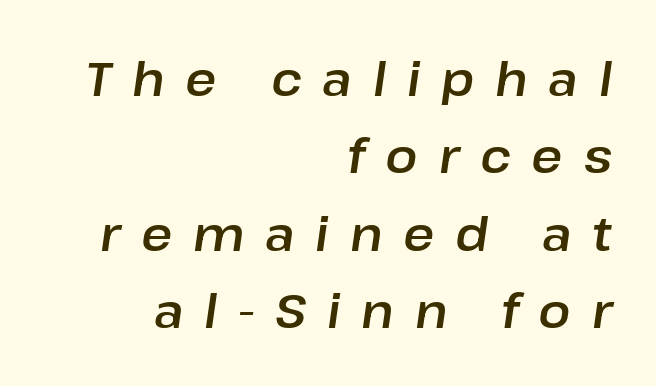
The specimen reads as italic at a glance. A clean baseline with only descenders dipping below it. Each word looks stretched out because of the extra space between its letters. Compared with typical paragraphs, the rows here are spaced about the same. Proportional: the letters do not fall into vertical columns.
